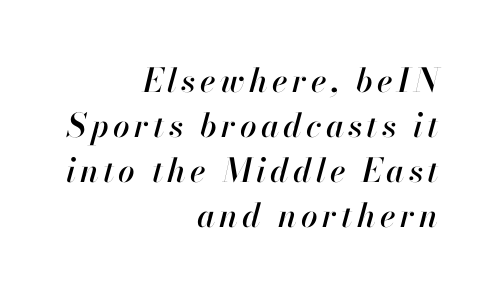
Q: Is the text italic (slanted)? A: Yes, it leans right by about 13 degrees.
Q: Is the text underlined? A: No.
Q: How is the paragraph aligned? A: Right-aligned.
Q: Is the spacing between lines tight, normal or loose? A: Normal.
Q: Width (condensed, normal, or wide)? A: Normal.
Q: Stroke contrast? A: High.
Q: x-height? A: Small.
Q: Monospaced? A: No.
